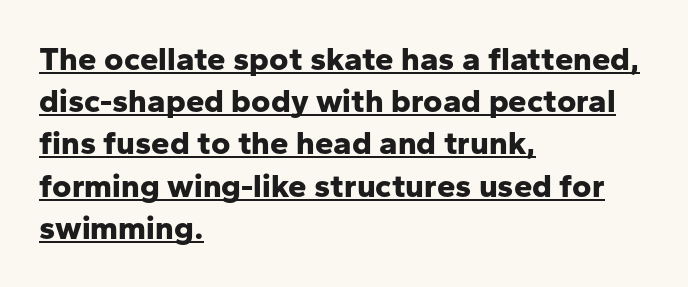
The image shows 33 px bold sans-serif type, upright; set left-aligned, normal line spacing (1.28x), normal letter spacing, underlined; low stroke contrast and a medium x-height.
